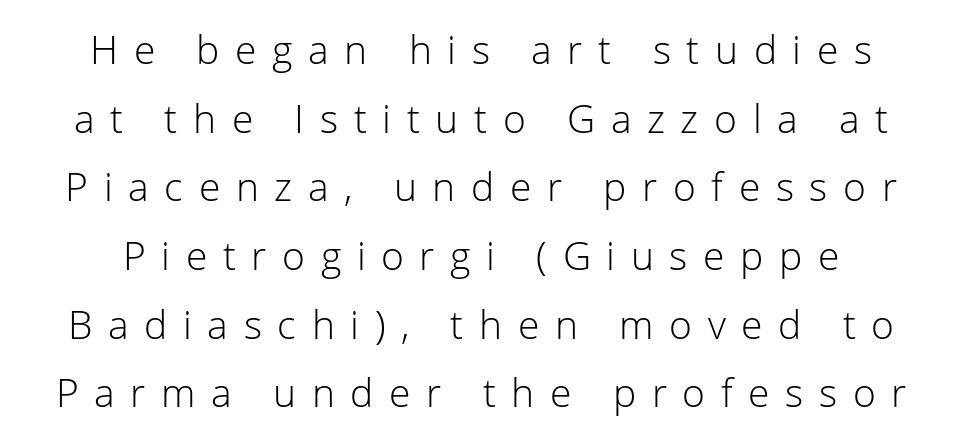
Q: Is the text bold? A: No.
Q: Is the text italic (slanted)? A: No, it is upright.
Q: Is the typeface a serif or a sans-serif typeface? A: Sans-serif.
Q: Is the text underlined? A: No.
Q: Is the spacing between letters normal or unusually wide? A: Unusually wide.
Q: Width (condensed, normal, or wide)? A: Normal.
Q: Stroke contrast? A: Low.
Q: x-height? A: Medium.
Q: Monospaced? A: No.
